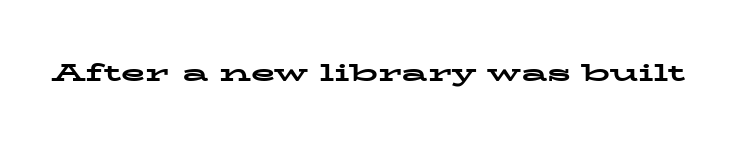
The image shows 25 px bold type, upright; set normal letter spacing, not underlined.
